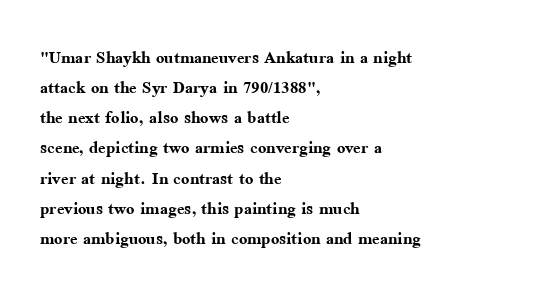
Q: Is the text bold? A: Yes.
Q: Is the text italic (slanted)? A: No, it is upright.
Q: Is the text underlined? A: No.
Q: How is the paragraph aligned? A: Left-aligned.
Q: Is the spacing between letters normal or unusually wide? A: Normal.
Q: Is the spacing between lines tight, normal or loose? A: Normal.
